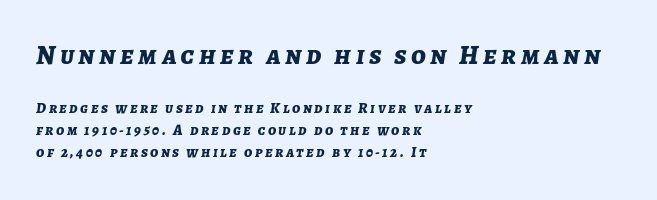
{"italic": "yes", "lean": "right", "slant_degrees": 7, "bold": "yes", "underline": "no", "align": "left", "line_spacing": "normal", "line_spacing_ratio": 1.47, "larger_block": "first", "size_ratio": 1.8, "glyph_px": 27}
